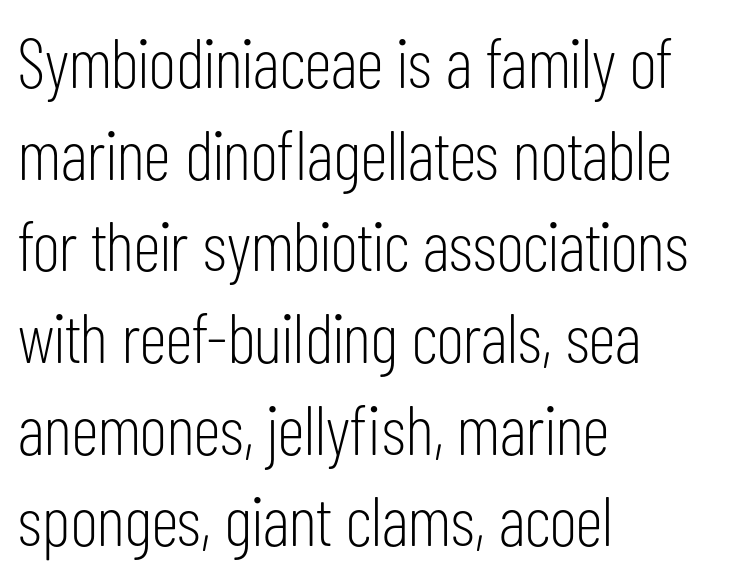
Serifs: no, the terminals of the letterforms are clean. The gap between lines stays unmarked. Every character sits straight up, as roman type does. Leading matches the norm, producing a regular column. Tracking here is standard; glyphs follow each other at the usual distance.
